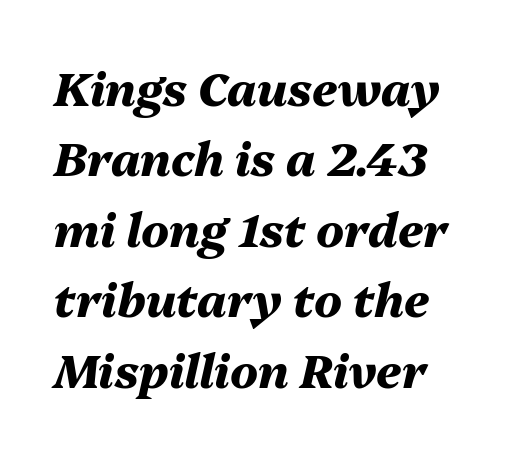
The image shows 46 px heavy type, italic (leaning right); set left-aligned, normal line spacing (1.53x), normal letter spacing, not underlined; medium stroke contrast and a medium x-height.
